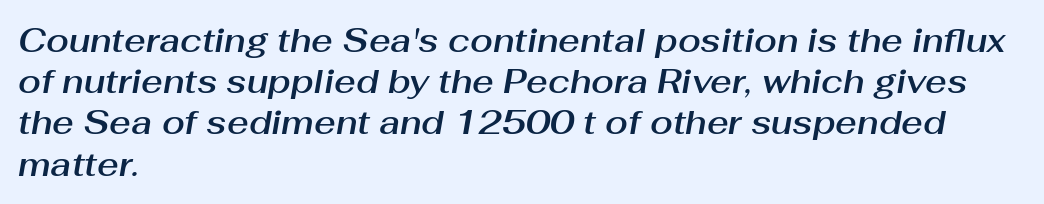
The typography opts for an oblique posture over an upright one. The specimen omits any rule beneath the text block's lines. Is the block centered? No — it sits flush against the left margin. The letterforms sit shoulder to shoulder at normal distance. The lines sit at an ordinary, default distance from one another. Note the varied advance widths — an 'i' is clearly narrower than an 'm'.
